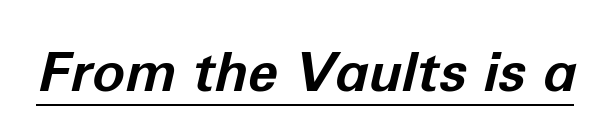
{"italic": "yes", "lean": "right", "slant_degrees": 12, "bold": "yes", "weight": "bold", "width": "normal", "stroke_contrast": "low", "x_height": "medium", "monospaced": "no", "underline": "yes", "letter_spacing": "normal", "letter_spacing_em": 0.0, "glyph_px": 55}
